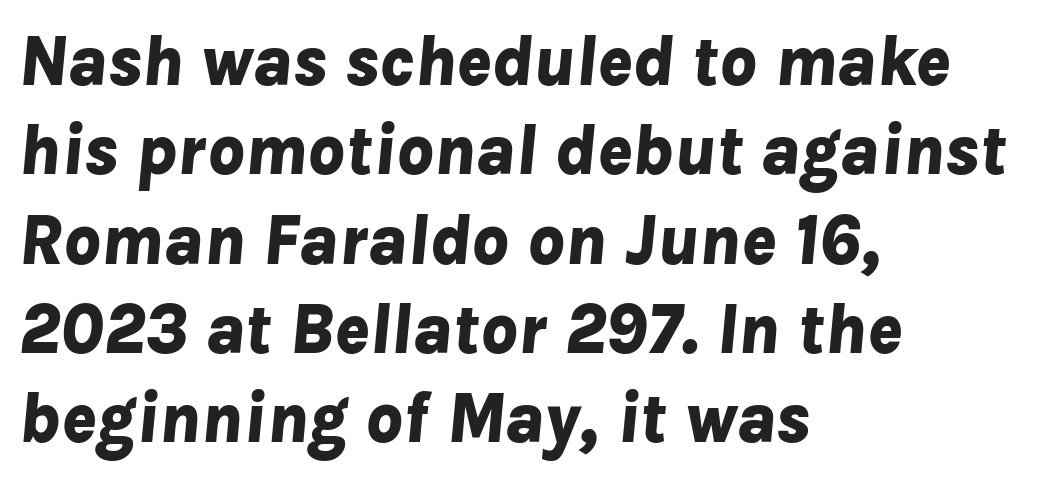
{"italic": "yes", "lean": "right", "slant_degrees": 8, "bold": "yes", "weight": "bold", "width": "normal", "stroke_contrast": "low", "x_height": "medium", "monospaced": "no", "underline": "no", "align": "left", "line_spacing_ratio": 1.24, "letter_spacing": "normal", "letter_spacing_em": 0.0, "glyph_px": 72}
